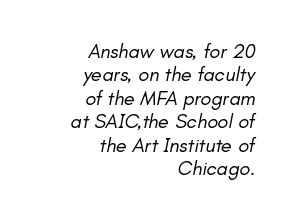
Q: Is the text bold? A: No.
Q: Is the text italic (slanted)? A: Yes, it leans right by about 11 degrees.
Q: Is the text underlined? A: No.
Q: How is the paragraph aligned? A: Right-aligned.
Q: Is the spacing between letters normal or unusually wide? A: Normal.
